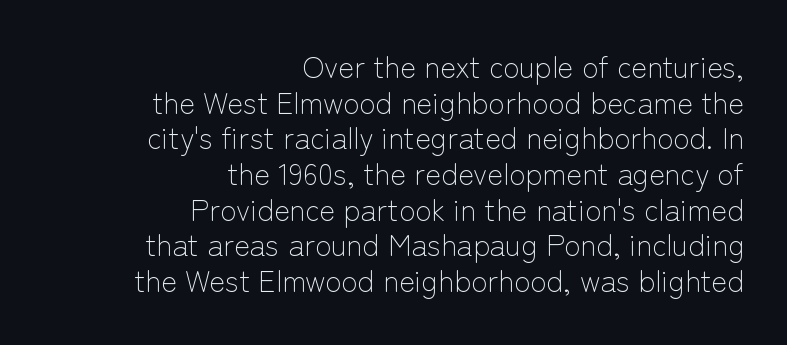
Underline: absent. No heavy texture on the line: the type isn't bold. A typesetter would call this zero additional tracking. Teacher's note: observe the even right margin — that is flush-right alignment. Note: no serifs on the glyphs.
